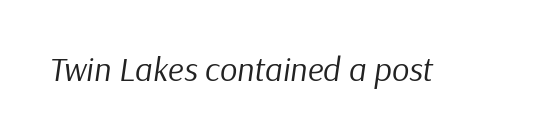
These lines are rendered in a variable-pitch font. Each row of text sits above clean, open space. Italic? Definitely — the glyphs are oblique. In terms of letterspacing, this is plain default setting. Counters stay open thanks to moderate or lighter strokes.
